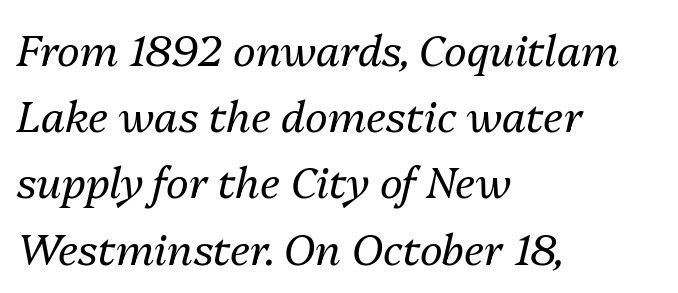
Q: Is the text bold? A: No.
Q: Is the text italic (slanted)? A: Yes, it leans right by about 13 degrees.
Q: Is the text underlined? A: No.
Q: How is the paragraph aligned? A: Left-aligned.
Q: Is the spacing between letters normal or unusually wide? A: Normal.
Q: Is the spacing between lines tight, normal or loose? A: Normal.
Q: Width (condensed, normal, or wide)? A: Normal.
Q: Stroke contrast? A: Medium.
Q: x-height? A: Medium.
Q: Monospaced? A: No.
